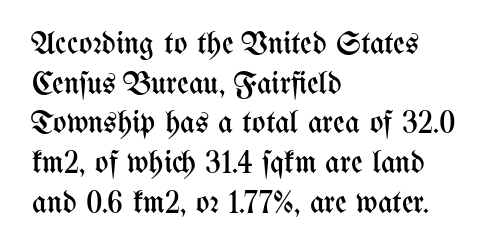
{"italic": "no", "bold": "no", "weight": "regular", "width": "condensed", "stroke_contrast": "medium", "x_height": "medium", "monospaced": "no", "underline": "no", "align": "left", "line_spacing_ratio": 1.24, "letter_spacing": "normal", "letter_spacing_em": 0.0, "glyph_px": 32}
